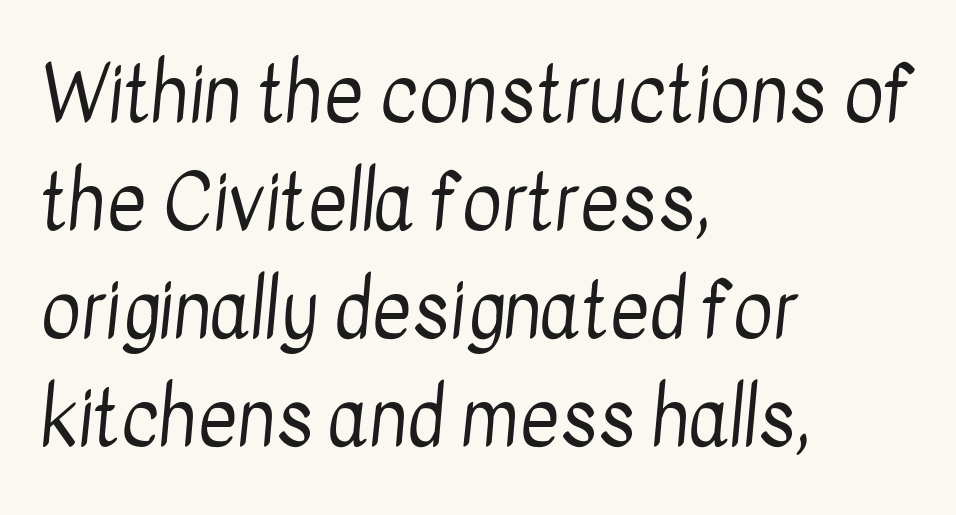
The image shows 76 px regular-weight, condensed sans-serif type; set left-aligned, normal line spacing (1.42x), normal letter spacing, not underlined; low stroke contrast and a medium x-height.
